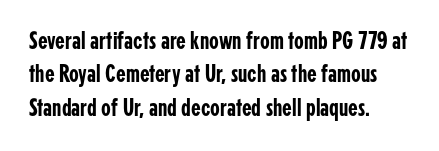
Q: Is the text italic (slanted)? A: No, it is upright.
Q: Is the text underlined? A: No.
Q: How is the paragraph aligned? A: Left-aligned.
Q: Is the spacing between letters normal or unusually wide? A: Normal.
Q: Is the spacing between lines tight, normal or loose? A: Normal.
